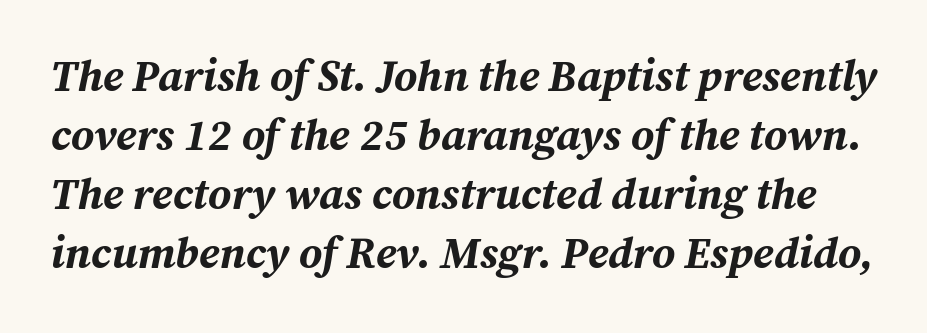
Leading matches the norm, producing a regular column. Think of a printed novel: that variable character pitch is what you see here. Each word holds together tightly as a unit, with standard inter-letter gaps. A dark, heavy texture on the line: the type is bold. You can tell it's italic because the verticals aren't actually vertical.
